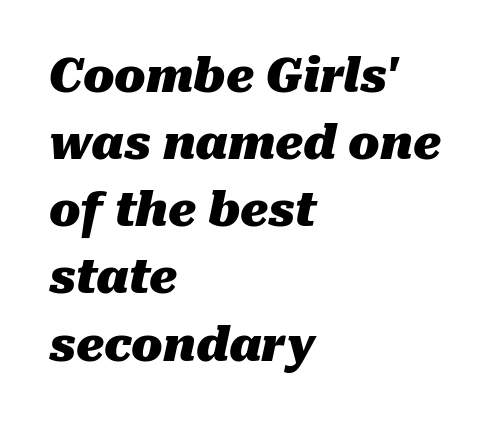
The image shows 46 px heavy type, italic (leaning right); set left-aligned, normal line spacing (1.46x), normal letter spacing, not underlined; medium stroke contrast and a medium x-height.
